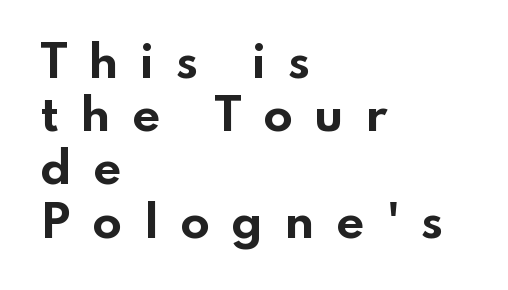
Q: Is the text bold? A: Yes.
Q: Is the text italic (slanted)? A: No, it is upright.
Q: Is the typeface a serif or a sans-serif typeface? A: Sans-serif.
Q: Is the text underlined? A: No.
Q: How is the paragraph aligned? A: Left-aligned.
Q: Is the spacing between letters normal or unusually wide? A: Unusually wide.
Q: Width (condensed, normal, or wide)? A: Wide.
Q: Stroke contrast? A: Low.
Q: x-height? A: Small.
Q: Monospaced? A: No.
